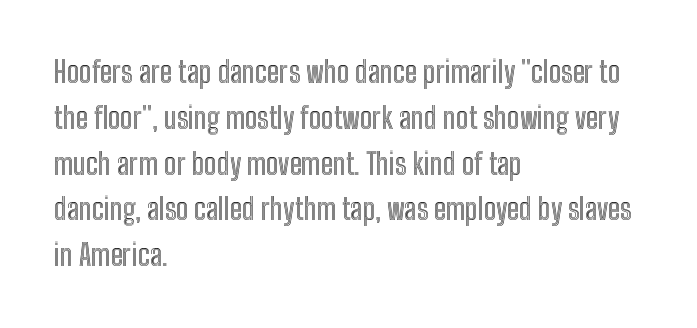
Q: Is the text italic (slanted)? A: No, it is upright.
Q: Is the text underlined? A: No.
Q: How is the paragraph aligned? A: Left-aligned.
Q: Is the spacing between letters normal or unusually wide? A: Normal.
Q: Is the spacing between lines tight, normal or loose? A: Normal.
Q: Width (condensed, normal, or wide)? A: Condensed.
Q: x-height? A: Medium.
Q: Monospaced? A: No.
